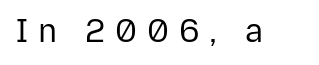
Q: Is the text bold? A: No.
Q: Is the text italic (slanted)? A: No, it is upright.
Q: Is the typeface a serif or a sans-serif typeface? A: Sans-serif.
Q: Is the text underlined? A: No.
Q: Is the spacing between letters normal or unusually wide? A: Unusually wide.
Q: Width (condensed, normal, or wide)? A: Normal.
Q: Stroke contrast? A: Low.
Q: x-height? A: Medium.
Q: Monospaced? A: No.
